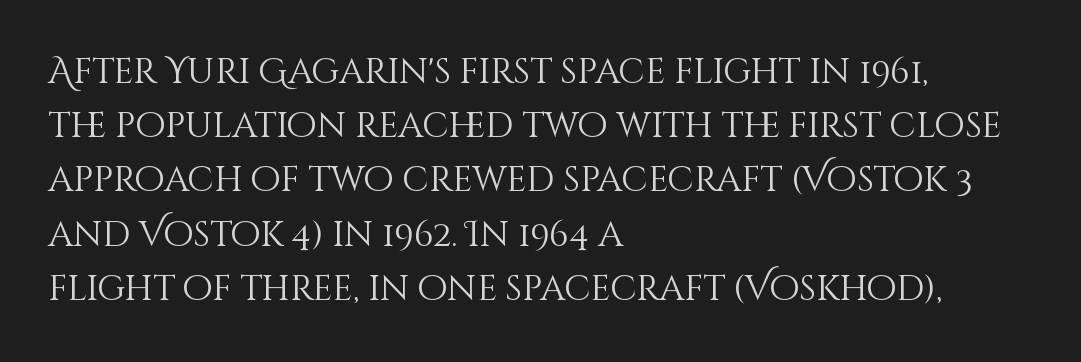
The image shows 35 px light type, upright; set left-aligned, normal line spacing (1.55x), normal letter spacing, not underlined; medium stroke contrast and a large x-height.
